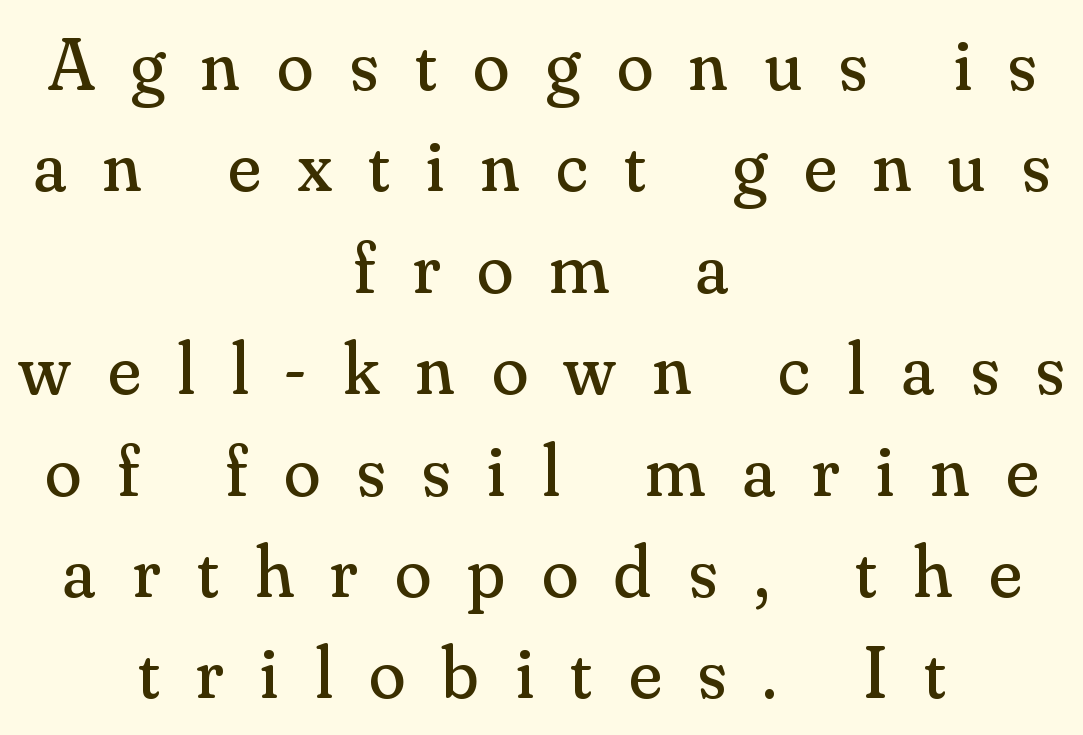
The image shows 74 px regular-weight serif type, upright; set centered, normal line spacing (1.37x), unusually wide letter spacing (+0.5 em), not underlined; medium stroke contrast and a small x-height.
